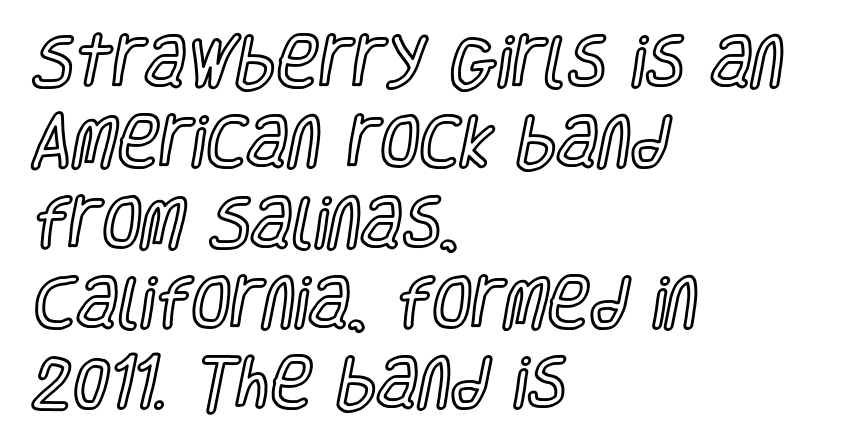
The image shows 57 px condensed type; set left-aligned, normal line spacing (1.41x), normal letter spacing, not underlined; a large x-height.
